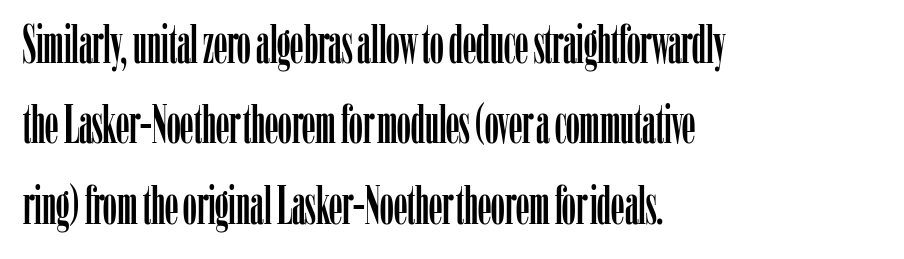
Q: Is the text italic (slanted)? A: No, it is upright.
Q: Is the typeface a serif or a sans-serif typeface? A: Serif.
Q: Is the text underlined? A: No.
Q: How is the paragraph aligned? A: Left-aligned.
Q: Is the spacing between letters normal or unusually wide? A: Normal.
Q: Is the spacing between lines tight, normal or loose? A: Normal.
Q: Width (condensed, normal, or wide)? A: Condensed.
Q: Stroke contrast? A: Low.
Q: x-height? A: Medium.
Q: Monospaced? A: No.
